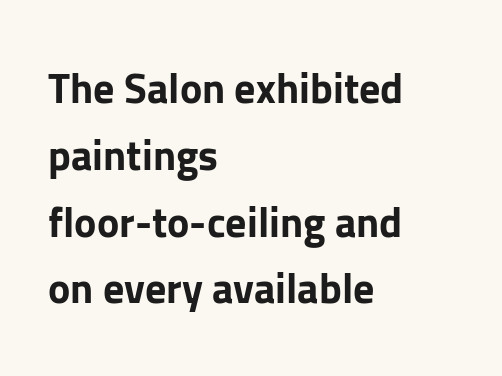
The image shows 42 px bold sans-serif type, upright; set left-aligned, normal line spacing (1.59x), normal letter spacing, not underlined; low stroke contrast and a medium x-height.
